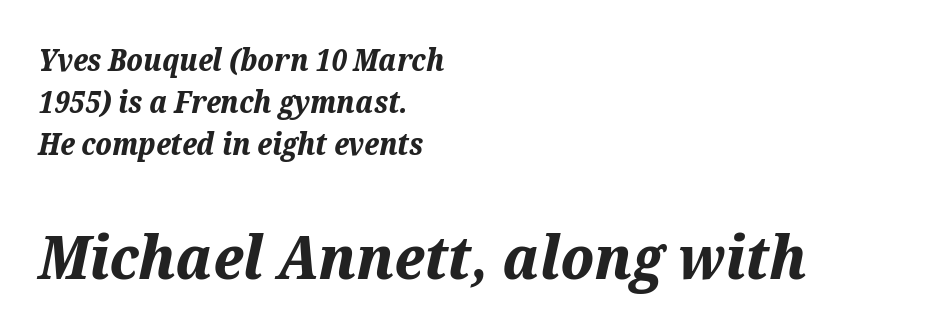
Proportional: the letters do not fall into vertical columns. A dark, heavy texture on the line: the type is bold. Nothing unusual about the tracking: characters are spaced as the font intends. The strip under each line holds only bare page.
